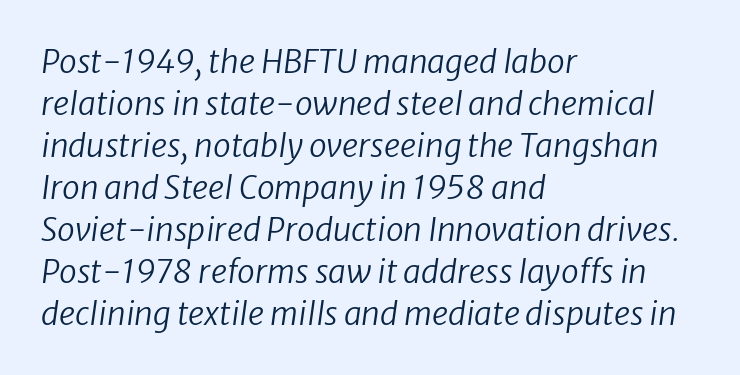
Decoration check: the copy has no underline. Summary of vertical rhythm: regular, with standard interline spacing. Leftover space on each line is placed entirely after the last word. Do the characters align in a grid? No, the font is proportional.
